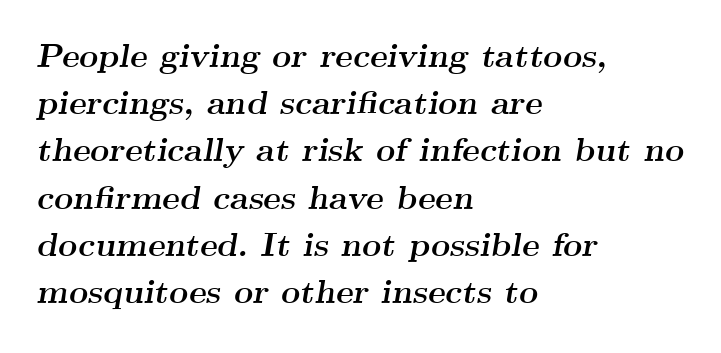
The space beneath each line is pristine and unruled. Notice how thick the strokes are: this is what a full bold looks like. Inter-character spacing is left at the font's built-in metrics. The passage shown is typed in a proportional face where columns would drift. The vertical gap from one line to the next is medium.
